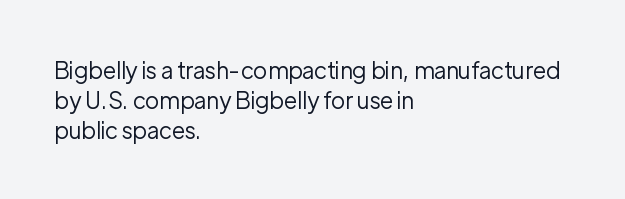
Q: Is the text bold? A: No.
Q: Is the text italic (slanted)? A: No, it is upright.
Q: Is the text underlined? A: No.
Q: How is the paragraph aligned? A: Left-aligned.
Q: Is the spacing between letters normal or unusually wide? A: Normal.
Q: Is the spacing between lines tight, normal or loose? A: Normal.
